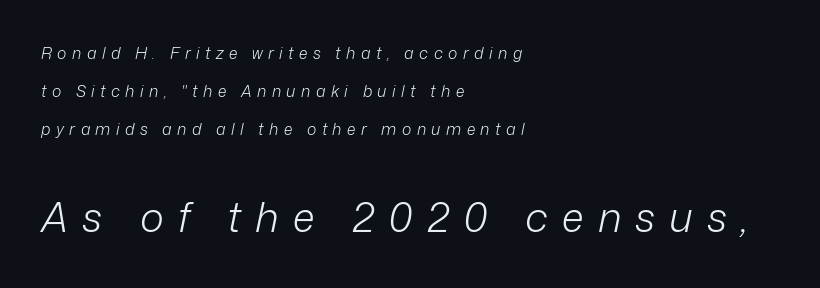
The image shows 41 px light type, italic (leaning right); set left-aligned, loose line spacing (2.36x), unusually wide letter spacing (+0.34 em), not underlined; the second (bottom) block is 2.56x larger; low stroke contrast and a medium x-height.
